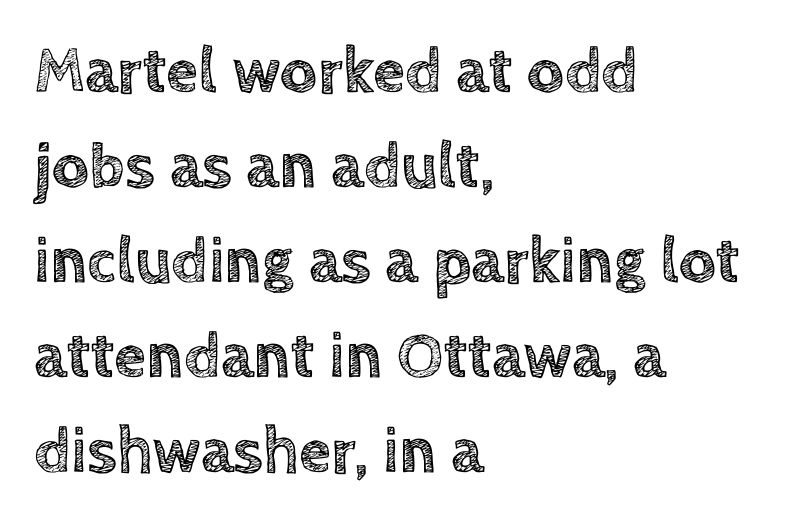
The image shows 65 px text type, upright; set left-aligned, normal line spacing (1.46x), normal letter spacing, not underlined; a large x-height.
